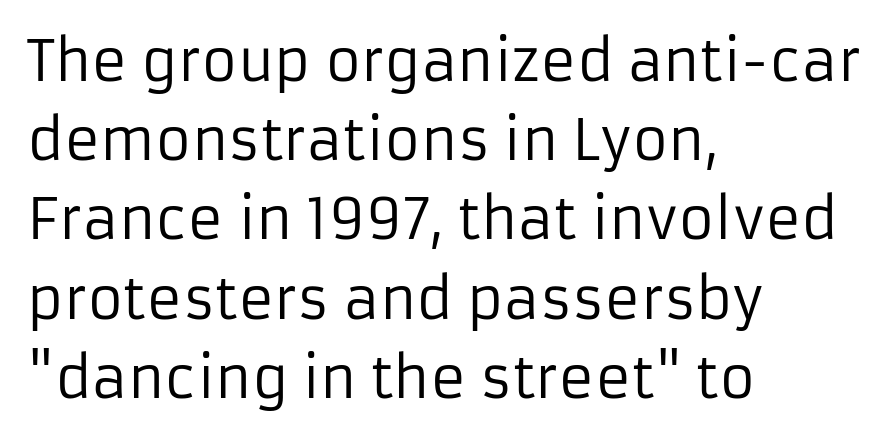
The axis of the letterforms is exactly vertical. Evenly set lines give the paragraph a standard silhouette. In terms of letterspacing, this is plain default setting. Each letter keeps its own natural width here, so spacing adapts to shape. The characters display no serif detailing; their extremities are plain.
